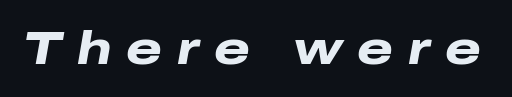
{"italic": "yes", "lean": "right", "slant_degrees": 10, "bold": "yes", "weight": "heavy", "width": "wide", "stroke_contrast": "low", "x_height": "medium", "monospaced": "no", "underline": "no", "letter_spacing": "wide", "letter_spacing_em": 0.32, "glyph_px": 46}
